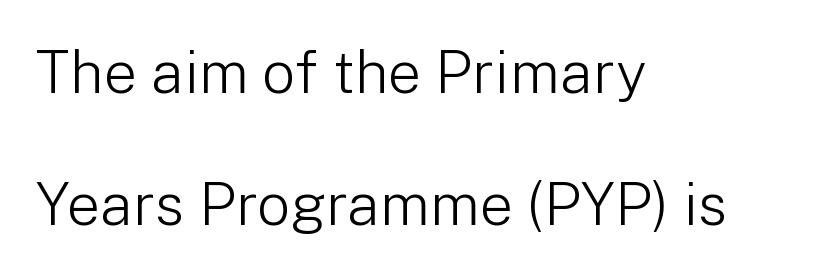
The image shows 59 px light sans-serif type, upright; set left-aligned, loose line spacing (2.24x), normal letter spacing, not underlined; low stroke contrast and a medium x-height.
